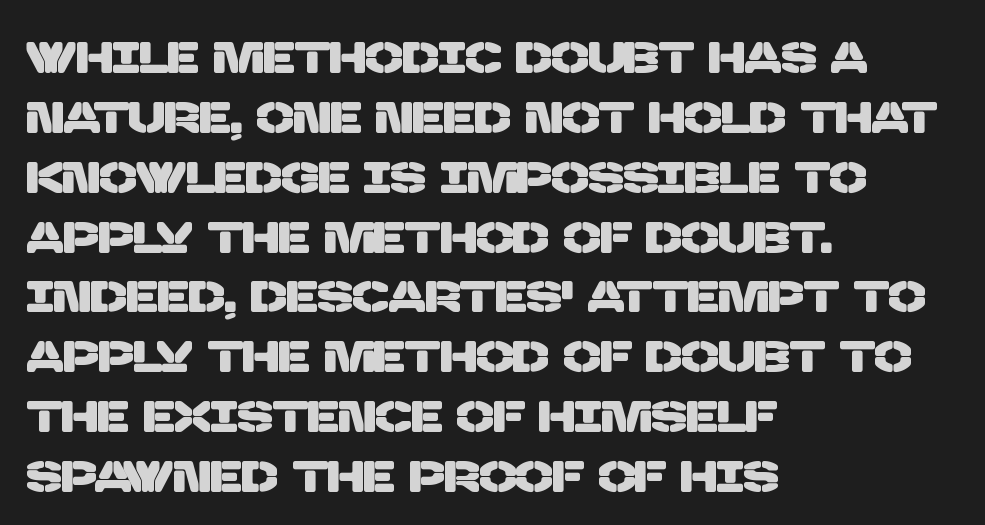
{"serif": "no", "width": "normal", "stroke_contrast": "low", "x_height": "large", "monospaced": "no", "underline": "no", "align": "left", "line_spacing": "normal", "line_spacing_ratio": 1.36, "letter_spacing": "normal", "letter_spacing_em": 0.0, "glyph_px": 44}
